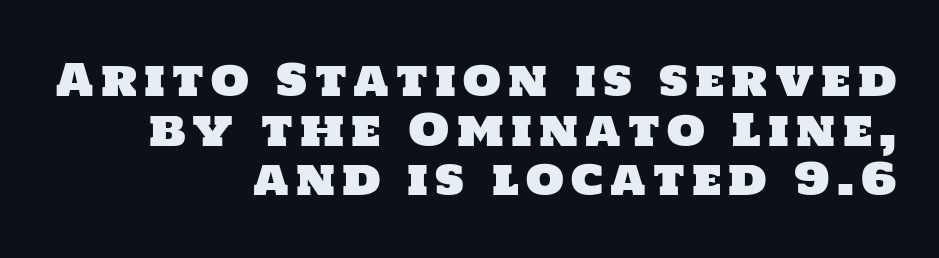
The image shows 44 px sans-serif type; set right-aligned, tight line spacing (1.13x), not underlined; low stroke contrast and a large x-height.
